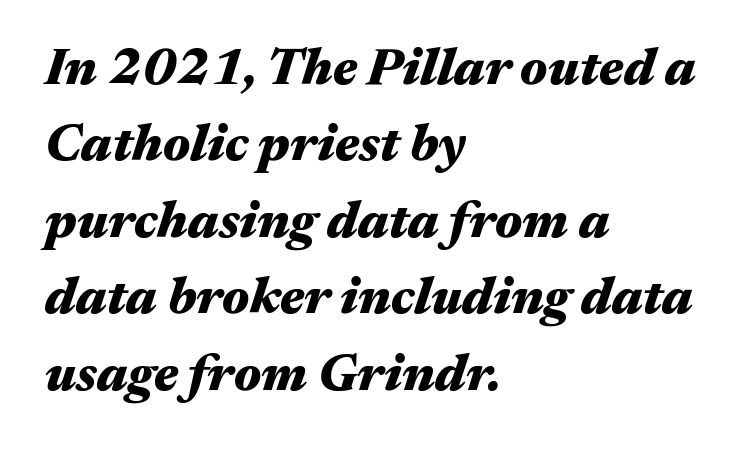
{"italic": "yes", "lean": "right", "slant_degrees": 17, "bold": "yes", "weight": "heavy", "width": "wide", "stroke_contrast": "medium", "x_height": "medium", "monospaced": "no", "underline": "no", "align": "left", "line_spacing": "normal", "line_spacing_ratio": 1.47, "letter_spacing": "normal", "letter_spacing_em": 0.0, "glyph_px": 52}
